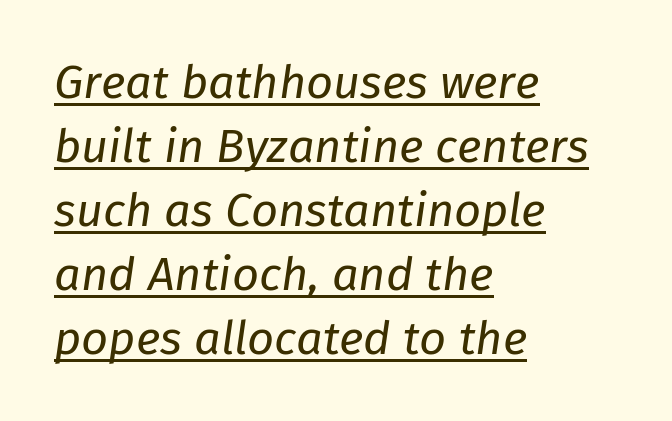
The image shows 47 px regular-weight type, italic (leaning right); set left-aligned, normal line spacing (1.36x), normal letter spacing, underlined; low stroke contrast and a medium x-height.
